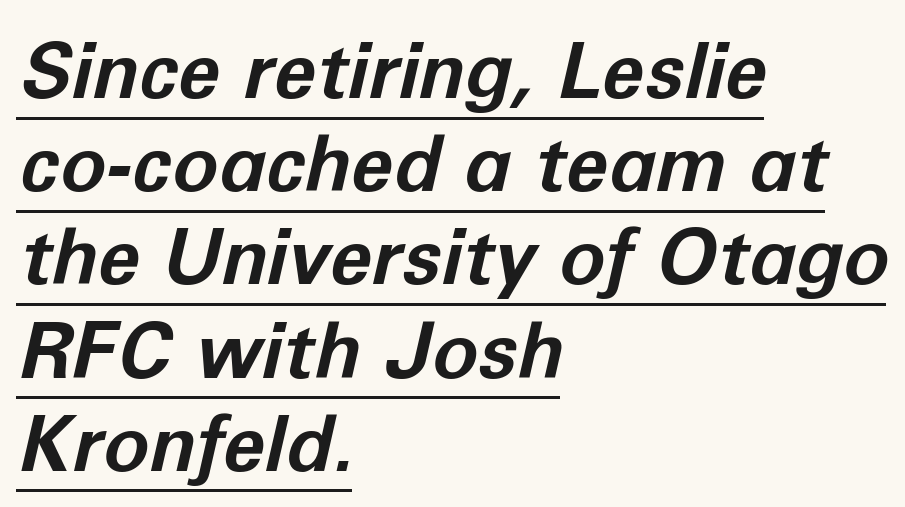
The image shows 77 px bold type, italic (leaning right); set left-aligned, line spacing 1.21x, normal letter spacing, underlined; low stroke contrast and a medium x-height.
